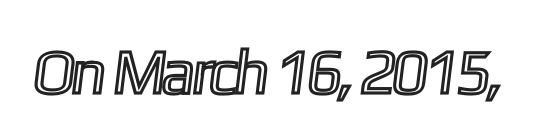
Q: Is the text underlined? A: No.
Q: Is the spacing between letters normal or unusually wide? A: Normal.
Q: Width (condensed, normal, or wide)? A: Condensed.
Q: x-height? A: Medium.
Q: Monospaced? A: No.
